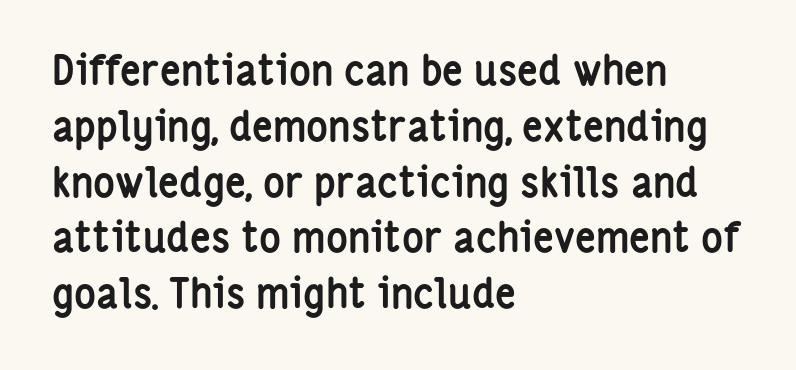
Q: Is the text bold? A: Yes.
Q: Is the text italic (slanted)? A: No, it is upright.
Q: Is the typeface a serif or a sans-serif typeface? A: Sans-serif.
Q: Is the text underlined? A: No.
Q: How is the paragraph aligned? A: Left-aligned.
Q: Is the spacing between letters normal or unusually wide? A: Normal.
Q: Is the spacing between lines tight, normal or loose? A: Normal.
Q: Width (condensed, normal, or wide)? A: Condensed.
Q: Stroke contrast? A: Low.
Q: x-height? A: Medium.
Q: Monospaced? A: No.
